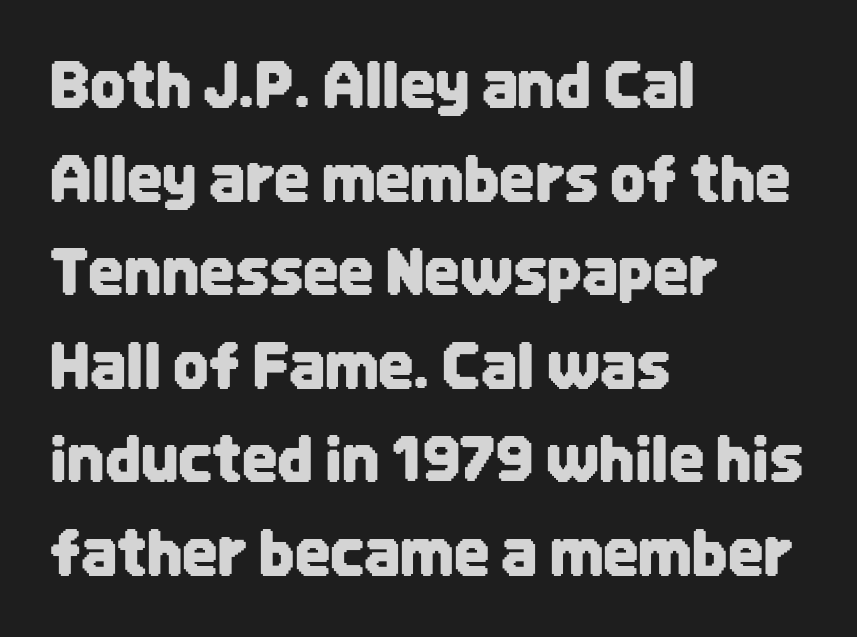
Line starts are locked; line ends wander. Quick note: not italic, upright. Observe the ordinary spacing: letters are neighbours, not strangers. Underlining? Definitely not there.
